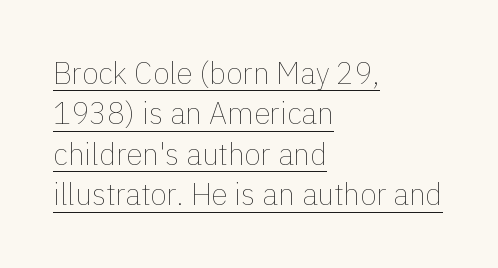
The image shows 30 px thin type, upright; set left-aligned, normal line spacing (1.35x), normal letter spacing, underlined; a medium x-height.
